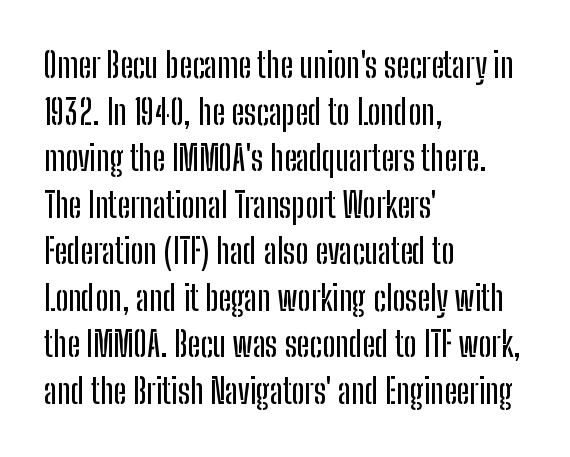
Q: Is the text italic (slanted)? A: No, it is upright.
Q: Is the typeface a serif or a sans-serif typeface? A: Sans-serif.
Q: Is the text underlined? A: No.
Q: How is the paragraph aligned? A: Left-aligned.
Q: Is the spacing between letters normal or unusually wide? A: Normal.
Q: Is the spacing between lines tight, normal or loose? A: Normal.
Q: Width (condensed, normal, or wide)? A: Condensed.
Q: Stroke contrast? A: Low.
Q: x-height? A: Medium.
Q: Monospaced? A: No.
